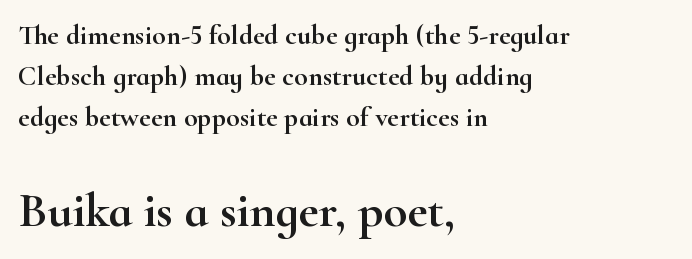
The image shows 49 px wide serif type, upright; set left-aligned, normal line spacing (1.46x), normal letter spacing, not underlined; the second (bottom) block is 1.75x larger; high stroke contrast and a small x-height.
